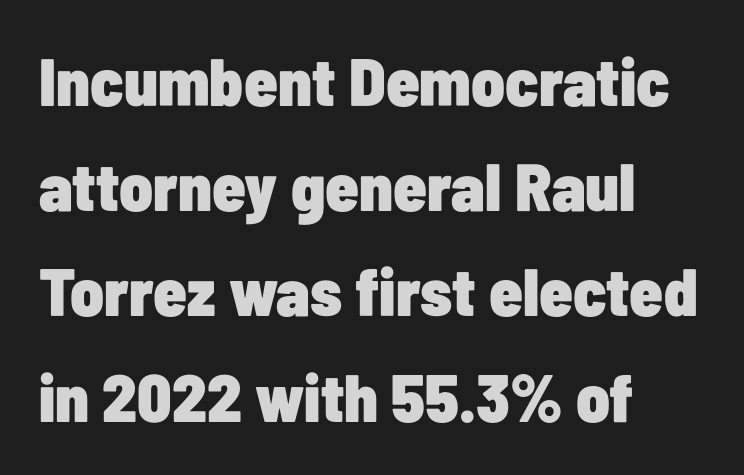
The image shows 67 px heavy, condensed sans-serif type, upright; set left-aligned, normal line spacing (1.57x), normal letter spacing, not underlined; low stroke contrast and a medium x-height.
